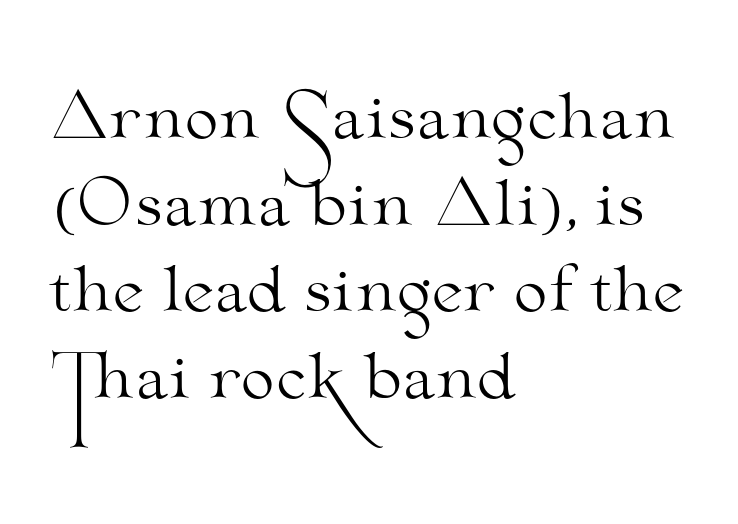
Q: Is the text bold? A: No.
Q: Is the text italic (slanted)? A: No, it is upright.
Q: Is the typeface a serif or a sans-serif typeface? A: Serif.
Q: Is the text underlined? A: No.
Q: How is the paragraph aligned? A: Left-aligned.
Q: Is the spacing between letters normal or unusually wide? A: Normal.
Q: Is the spacing between lines tight, normal or loose? A: Normal.
Q: Width (condensed, normal, or wide)? A: Wide.
Q: Stroke contrast? A: Medium.
Q: x-height? A: Small.
Q: Monospaced? A: No.
